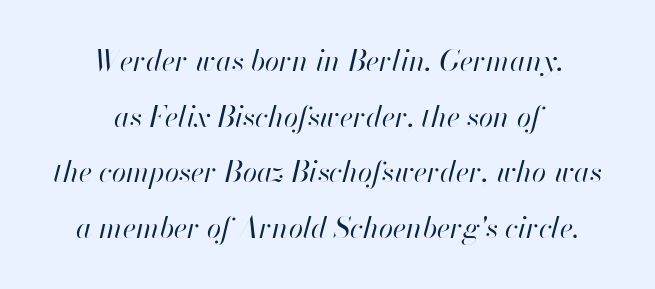
{"italic": "yes", "lean": "right", "slant_degrees": 13, "bold": "no", "weight": "regular", "width": "normal", "stroke_contrast": "high", "x_height": "small", "monospaced": "no", "underline": "no", "align": "center", "line_spacing": "loose", "line_spacing_ratio": 1.92, "letter_spacing": "normal", "letter_spacing_em": 0.0, "glyph_px": 29}
